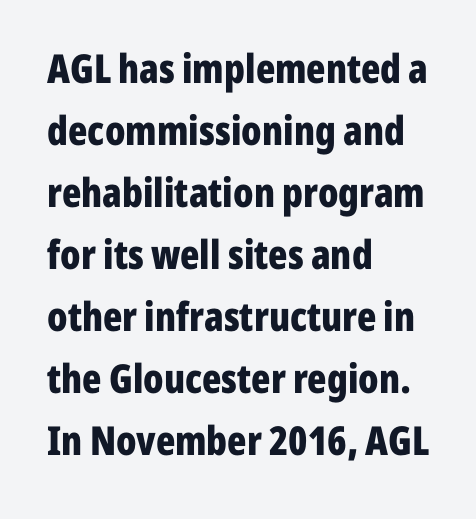
Normally led — the rows are evenly, conventionally spaced. Is the block centered? No — it sits flush against the left margin. Examine the stroke ends and you'll find no serifs. When letters stand straight like this, we call the style roman or upright. Students, this is bold: see how much ink each stroke carries. The specimen omits any rule beneath the text block's lines.
